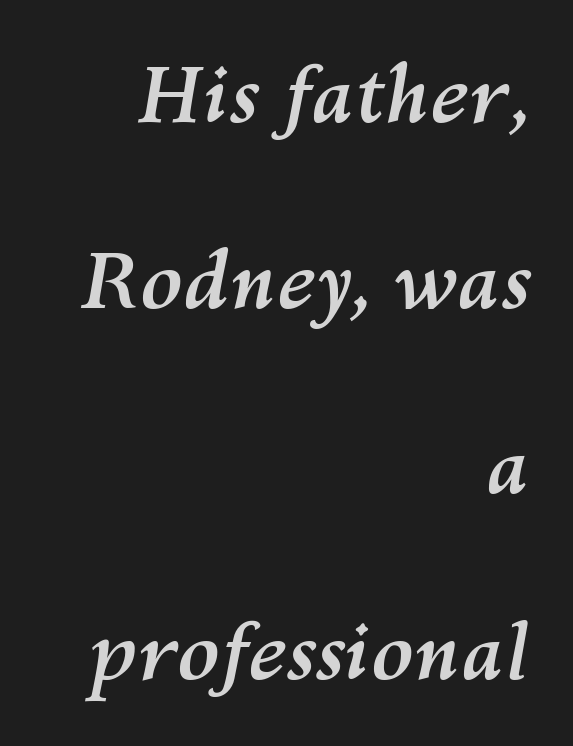
Only glyphs here, with clear space below each row. You could not count columns in this text — the font is proportionally spaced. Each line ends at the same right margin while the left side varies. Standard letterfit; no display-style spreading of the glyphs. The sample has been set heavy, in full bold.
